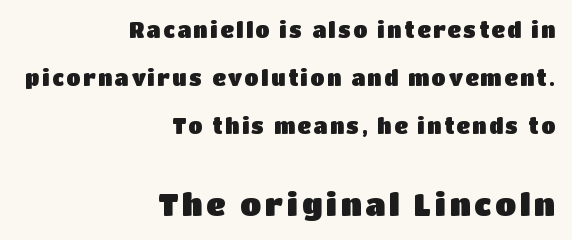
The image shows 31 px sans-serif type, upright; set right-aligned, loose line spacing (2.28x), not underlined; the second (bottom) block is 1.48x larger; low stroke contrast and a large x-height.
